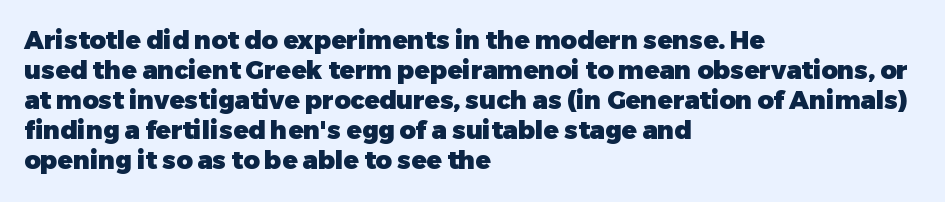
Q: Is the text bold? A: Yes.
Q: Is the text italic (slanted)? A: No, it is upright.
Q: Is the text underlined? A: No.
Q: How is the paragraph aligned? A: Left-aligned.
Q: Is the spacing between letters normal or unusually wide? A: Normal.
